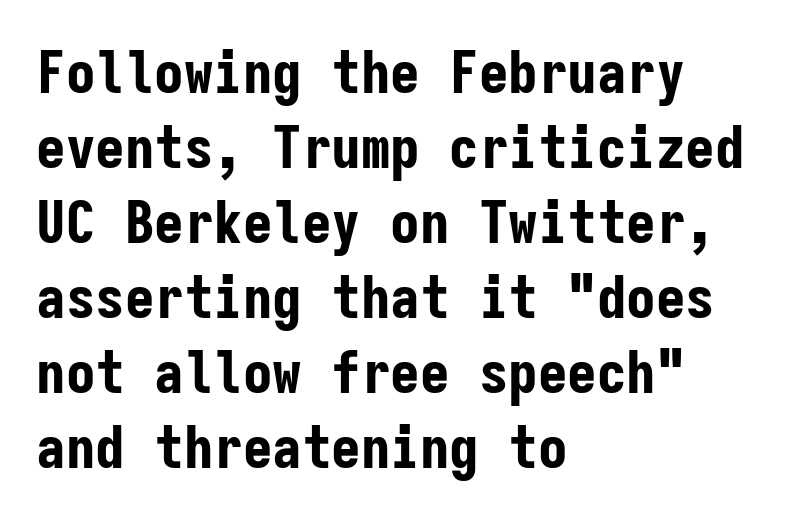
{"serif": "no", "italic": "no", "bold": "yes", "weight": "bold", "width": "condensed", "stroke_contrast": "low", "x_height": "medium", "monospaced": "yes", "underline": "no", "align": "left", "line_spacing": "normal", "line_spacing_ratio": 1.27, "letter_spacing": "normal", "letter_spacing_em": 0.0, "glyph_px": 59}
